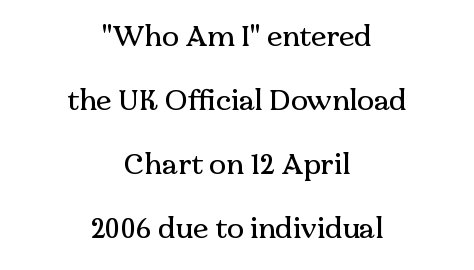
Q: Is the text italic (slanted)? A: No, it is upright.
Q: Is the typeface a serif or a sans-serif typeface? A: Serif.
Q: Is the text underlined? A: No.
Q: How is the paragraph aligned? A: Centered.
Q: Is the spacing between letters normal or unusually wide? A: Normal.
Q: Is the spacing between lines tight, normal or loose? A: Loose.
Q: Width (condensed, normal, or wide)? A: Normal.
Q: Stroke contrast? A: Medium.
Q: x-height? A: Medium.
Q: Monospaced? A: No.
